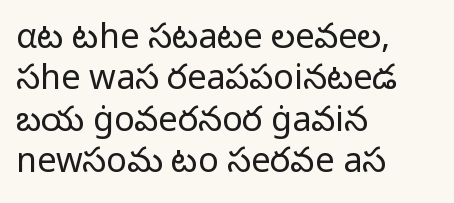
Heaviness? Minimal to ordinary, like unemphasized prose. Grotesque or geometric, the face here clearly has no serifs. Is there any slant? The stems are plumb. The glyphs are unaccompanied by any horizontal stroke below them. A typesetter would call this zero additional tracking.
